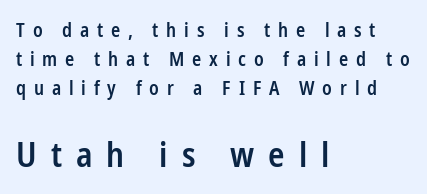
Q: Is the text bold? A: Semi-bold.
Q: Is the text italic (slanted)? A: No, it is upright.
Q: Is the typeface a serif or a sans-serif typeface? A: Sans-serif.
Q: Is the text underlined? A: No.
Q: How is the paragraph aligned? A: Left-aligned.
Q: Is the spacing between letters normal or unusually wide? A: Unusually wide.
Q: Is the spacing between lines tight, normal or loose? A: Normal.
Q: Which block of text is set in a larger size, the first (top) or the second (bottom)? A: The second (bottom) one.
Q: Width (condensed, normal, or wide)? A: Condensed.
Q: Stroke contrast? A: Low.
Q: x-height? A: Medium.
Q: Monospaced? A: No.
